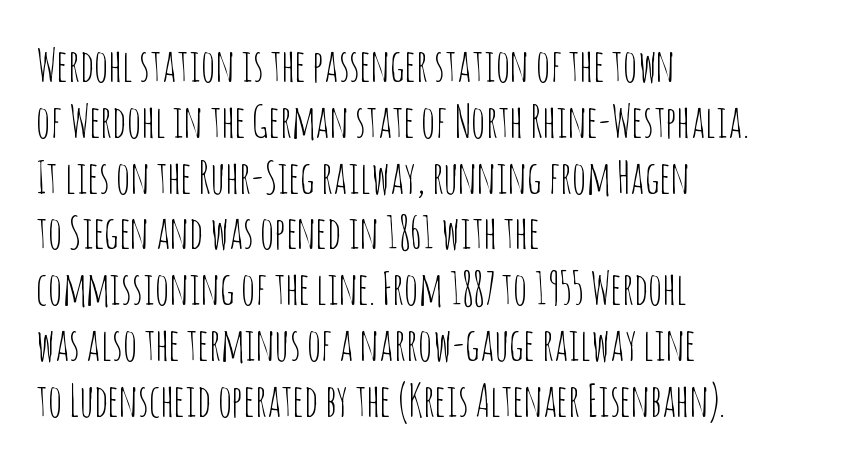
Q: Is the text bold? A: No.
Q: Is the text italic (slanted)? A: No, it is upright.
Q: Is the typeface a serif or a sans-serif typeface? A: Sans-serif.
Q: Is the text underlined? A: No.
Q: How is the paragraph aligned? A: Left-aligned.
Q: Is the spacing between letters normal or unusually wide? A: Normal.
Q: Width (condensed, normal, or wide)? A: Condensed.
Q: Stroke contrast? A: Low.
Q: x-height? A: Large.
Q: Monospaced? A: No.
